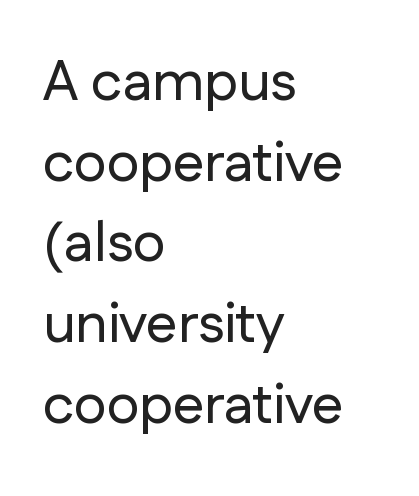
{"serif": "no", "italic": "no", "width": "normal", "stroke_contrast": "low", "x_height": "medium", "monospaced": "no", "underline": "no", "align": "left", "line_spacing": "normal", "line_spacing_ratio": 1.44, "letter_spacing": "normal", "letter_spacing_em": 0.0, "glyph_px": 56}
